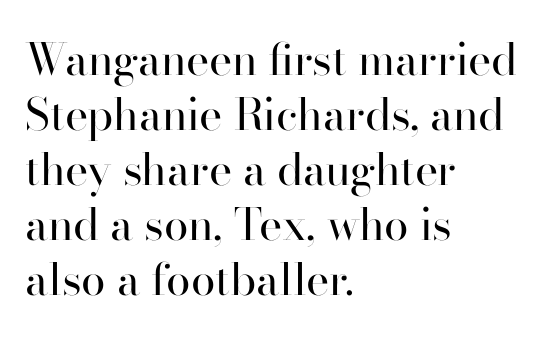
The letters advance in unequal steps, a hallmark of proportional type. Ink coverage per letter is moderate at most. In terms of posture, this sample is upright. This rendering uses left alignment, leaving the right contour irregular. The words here are not underlined.
